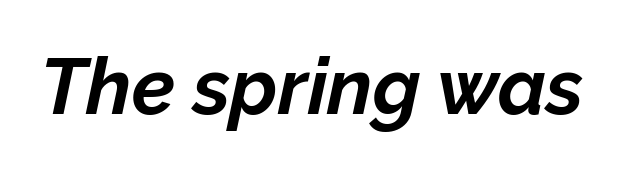
Q: Is the text bold? A: Yes.
Q: Is the text italic (slanted)? A: Yes, it leans right by about 12 degrees.
Q: Is the text underlined? A: No.
Q: Is the spacing between letters normal or unusually wide? A: Normal.
Q: Width (condensed, normal, or wide)? A: Normal.
Q: Stroke contrast? A: Low.
Q: x-height? A: Medium.
Q: Monospaced? A: No.
